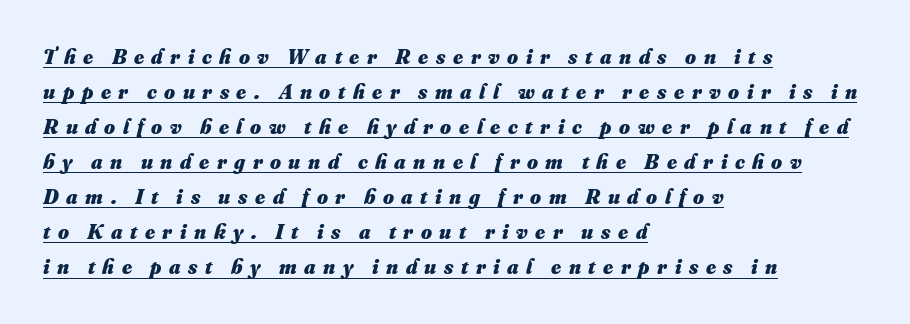
Q: Is the text bold? A: Yes.
Q: Is the text underlined? A: Yes.
Q: How is the paragraph aligned? A: Left-aligned.
Q: Is the spacing between letters normal or unusually wide? A: Unusually wide.
Q: Is the spacing between lines tight, normal or loose? A: Normal.
